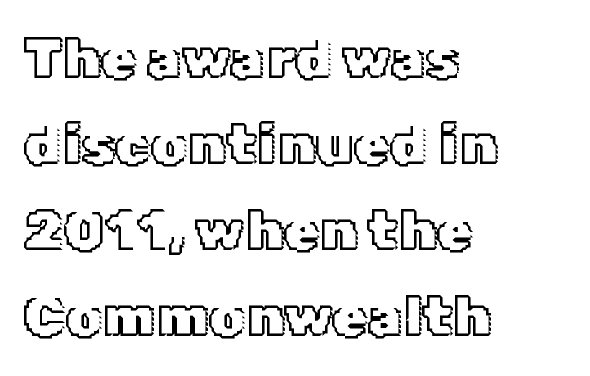
Plain, unruled lines of type. Think of a printed novel: that variable character pitch is what you see here. The leading is moderate, giving the passage an even texture. Nothing unusual about the tracking: characters are spaced as the font intends.
